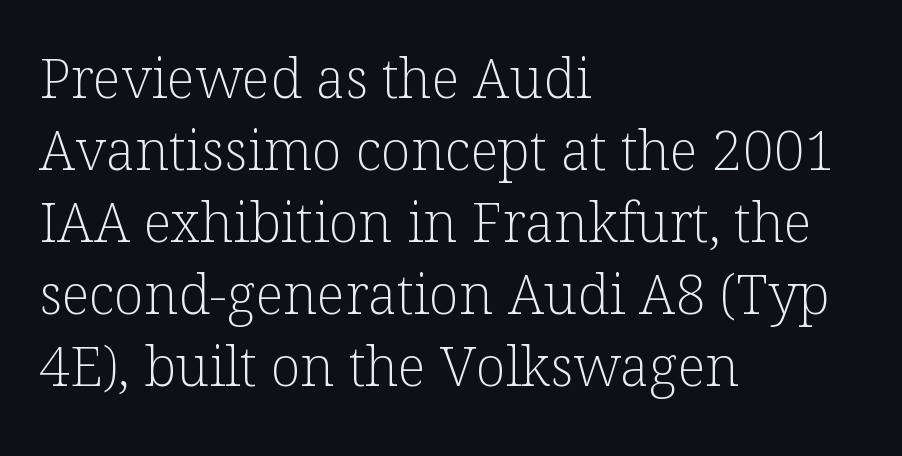
Character widths vary here, with narrow letters taking less room than wide ones. These lines sit exactly where default settings would place them. This sample uses plain, unmodified letter spacing. Weight: in the light-to-regular range. The text block is weighted toward the left margin, trailing off unevenly rightward.
